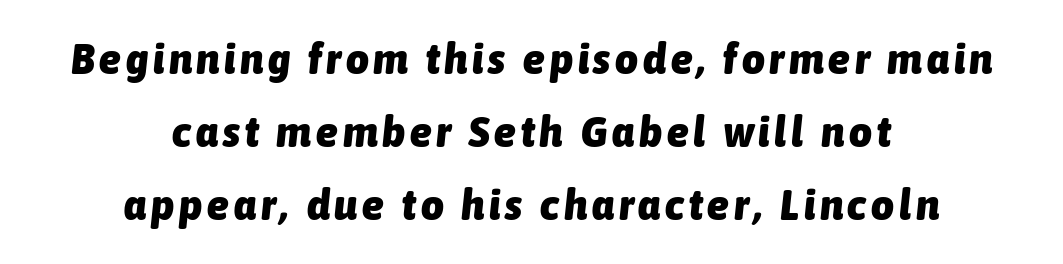
The image shows 44 px heavy, condensed type, italic (leaning right); set centered, normal line spacing (1.66x), not underlined; low stroke contrast and a medium x-height.
